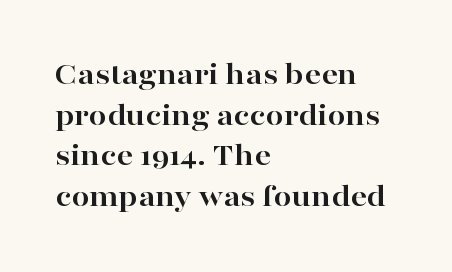
The image shows 32 px bold, wide serif type, upright; set left-aligned, normal line spacing (1.27x), normal letter spacing, not underlined; high stroke contrast and a medium x-height.
